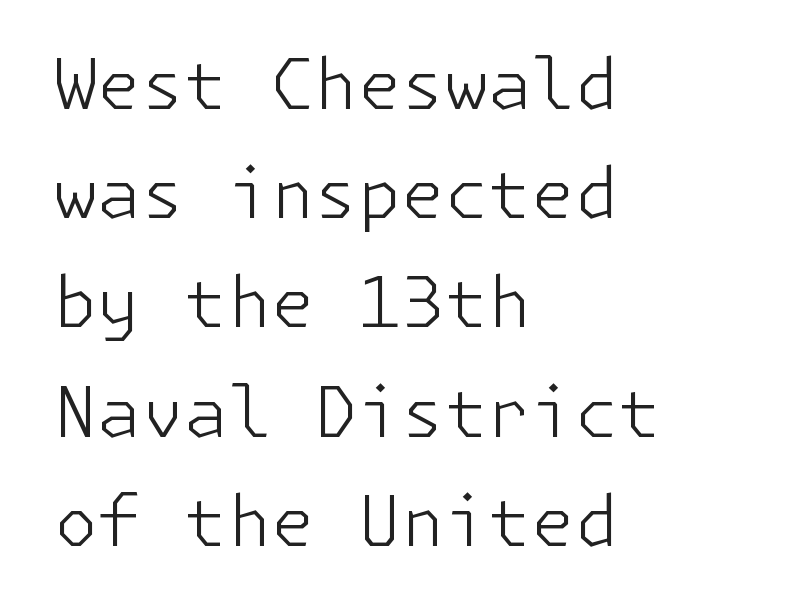
Q: Is the text bold? A: No.
Q: Is the text italic (slanted)? A: No, it is upright.
Q: Is the typeface a serif or a sans-serif typeface? A: Sans-serif.
Q: Is the text underlined? A: No.
Q: How is the paragraph aligned? A: Left-aligned.
Q: Is the spacing between letters normal or unusually wide? A: Normal.
Q: Is the spacing between lines tight, normal or loose? A: Normal.
Q: Width (condensed, normal, or wide)? A: Normal.
Q: Stroke contrast? A: Low.
Q: x-height? A: Medium.
